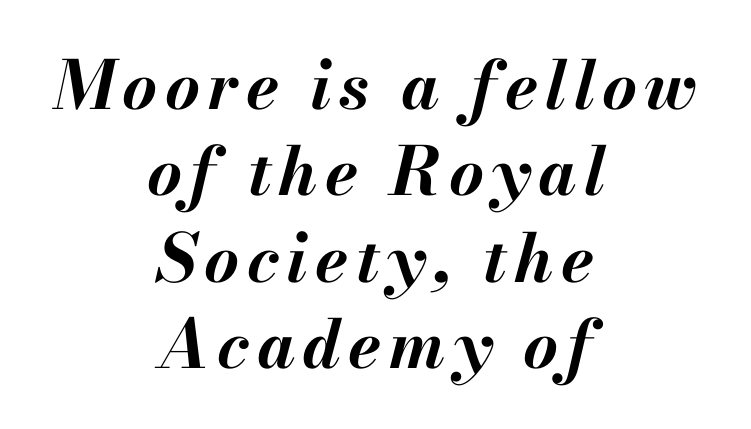
The image shows 67 px bold type, italic (leaning right); set centered, normal line spacing (1.29x), not underlined; medium stroke contrast and a small x-height.
